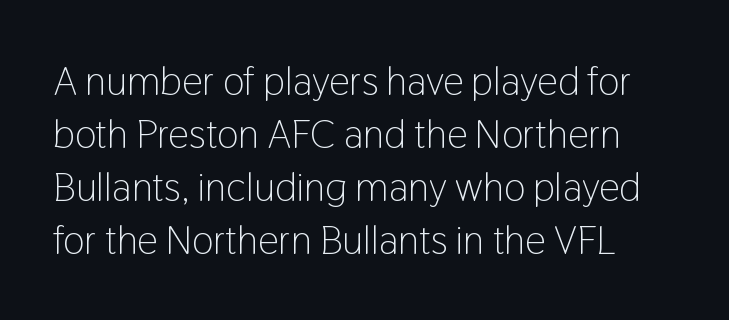
Note: no serifs on the glyphs. Tracking here is standard; glyphs follow each other at the usual distance. No letter is thick-stroked: the sample isn't bold. Looks like regular typesetting: each glyph gets only the width it needs.
